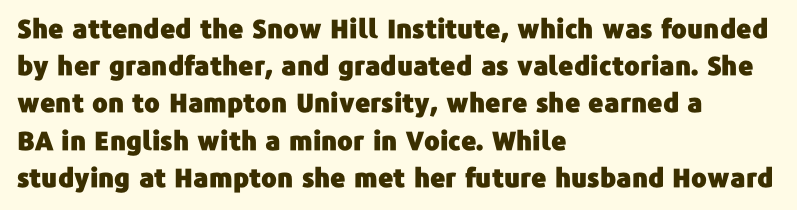
Q: Is the text italic (slanted)? A: No, it is upright.
Q: Is the text underlined? A: No.
Q: How is the paragraph aligned? A: Left-aligned.
Q: Is the spacing between letters normal or unusually wide? A: Normal.
Q: Is the spacing between lines tight, normal or loose? A: Normal.
